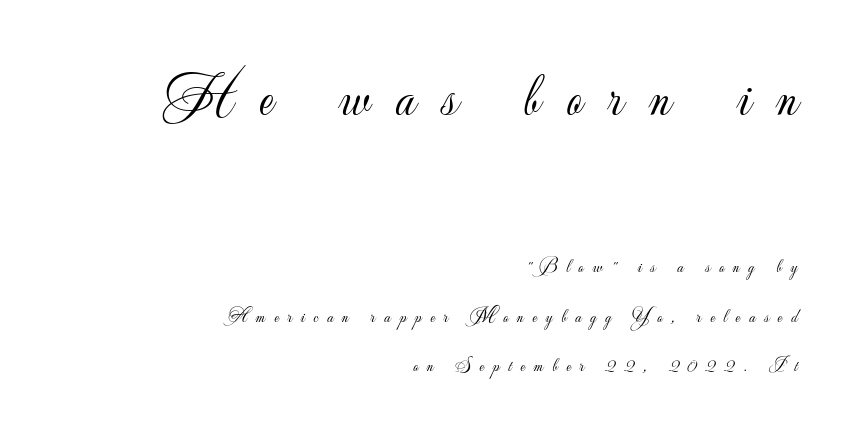
A great deal of white space separates one row of letters from the next. Observe the wide spacing: letters keep a clear distance from each other. The words here are not underlined. Weight: not bold — regular or lighter. Do the characters align in a grid? No, the font is proportional.
